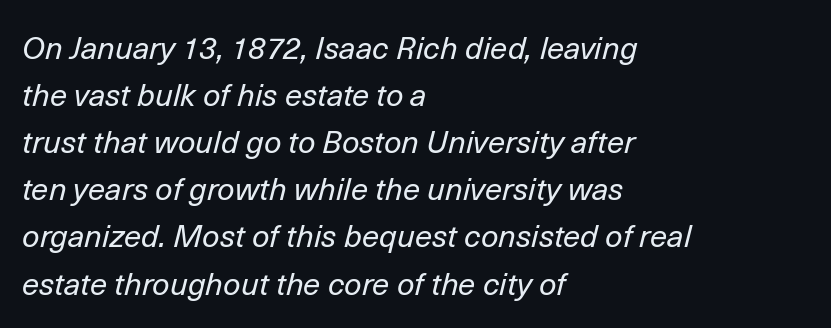
The image shows 31 px regular-weight type, italic (leaning right); set left-aligned, normal line spacing (1.52x), normal letter spacing, not underlined; low stroke contrast and a medium x-height.
